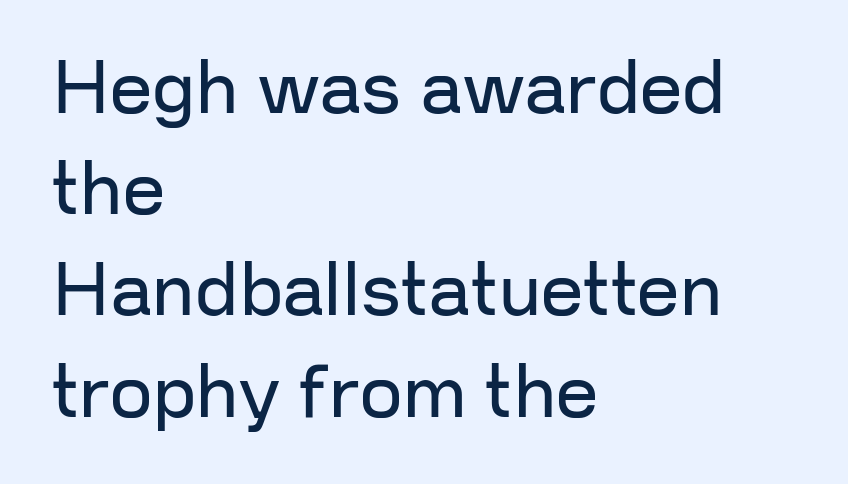
Q: Is the text bold? A: No.
Q: Is the text italic (slanted)? A: No, it is upright.
Q: Is the typeface a serif or a sans-serif typeface? A: Sans-serif.
Q: Is the text underlined? A: No.
Q: How is the paragraph aligned? A: Left-aligned.
Q: Is the spacing between letters normal or unusually wide? A: Normal.
Q: Is the spacing between lines tight, normal or loose? A: Normal.
Q: Width (condensed, normal, or wide)? A: Normal.
Q: Stroke contrast? A: Low.
Q: x-height? A: Medium.
Q: Monospaced? A: No.
